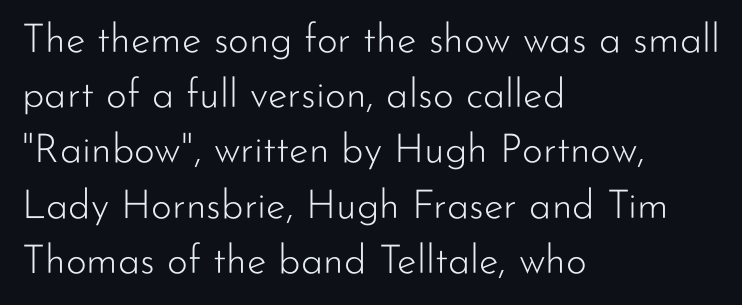
{"serif": "no", "italic": "no", "bold": "no", "weight": "light", "width": "normal", "stroke_contrast": "low", "x_height": "small", "monospaced": "no", "underline": "no", "align": "left", "line_spacing": "normal", "line_spacing_ratio": 1.38, "letter_spacing": "normal", "letter_spacing_em": 0.0, "glyph_px": 40}
